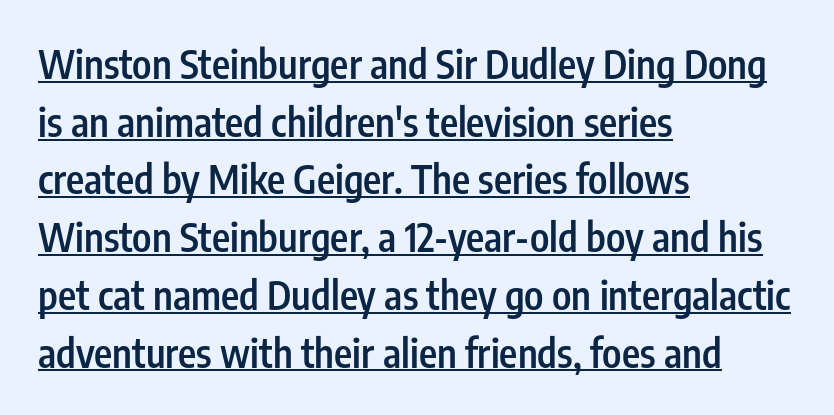
Q: Is the text bold? A: Semi-bold.
Q: Is the text italic (slanted)? A: No, it is upright.
Q: Is the typeface a serif or a sans-serif typeface? A: Sans-serif.
Q: Is the text underlined? A: Yes.
Q: How is the paragraph aligned? A: Left-aligned.
Q: Is the spacing between letters normal or unusually wide? A: Normal.
Q: Is the spacing between lines tight, normal or loose? A: Normal.
Q: Width (condensed, normal, or wide)? A: Condensed.
Q: Stroke contrast? A: Low.
Q: x-height? A: Medium.
Q: Monospaced? A: No.
